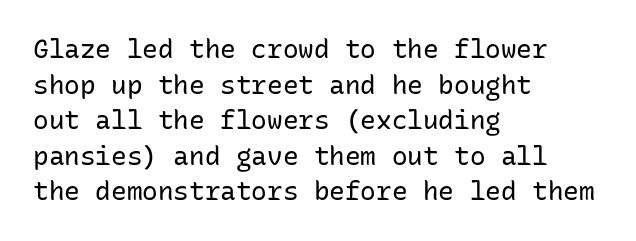
{"italic": "no", "bold": "no", "underline": "no", "align": "left", "line_spacing": "normal", "line_spacing_ratio": 1.37, "letter_spacing": "normal", "letter_spacing_em": 0.0, "glyph_px": 26}
